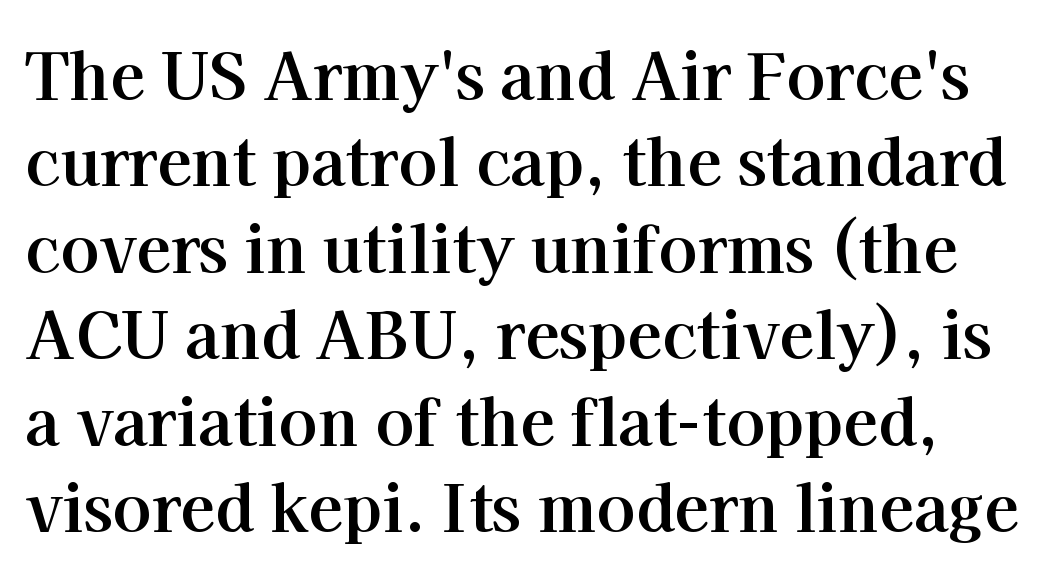
The image shows 64 px bold serif type, upright; set normal line spacing (1.35x), normal letter spacing, not underlined; high stroke contrast and a medium x-height.
